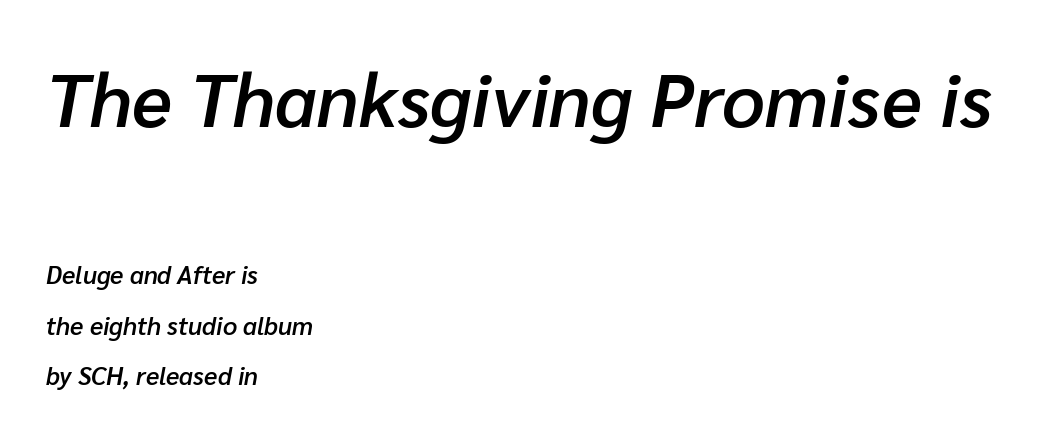
The image shows 75 px semibold type, italic (leaning right); set left-aligned, loose line spacing (2.02x), normal letter spacing, not underlined; the first (top) block is 3.0x larger; low stroke contrast and a medium x-height.
